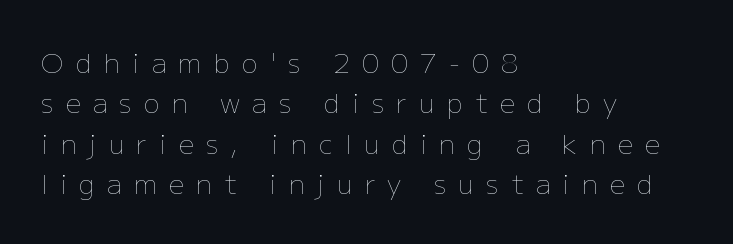
The image shows 27 px text type, upright; set left-aligned, normal line spacing (1.5x), unusually wide letter spacing (+0.45 em), not underlined.
